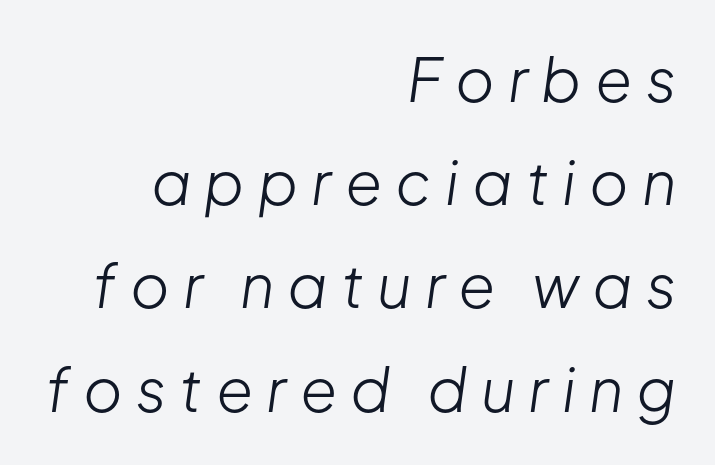
The image shows 60 px light type, italic (leaning right); set right-aligned, line spacing 1.72x, unusually wide letter spacing (+0.22 em), not underlined; low stroke contrast and a medium x-height.
